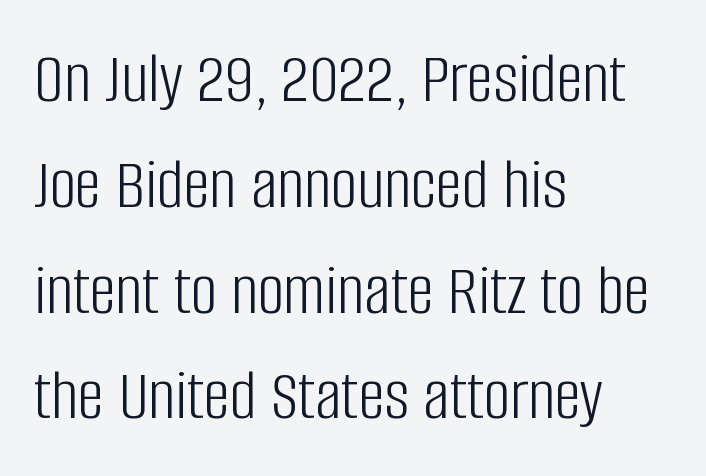
{"serif": "no", "italic": "no", "bold": "no", "weight": "light", "width": "condensed", "stroke_contrast": "low", "x_height": "large", "monospaced": "no", "underline": "no", "align": "left", "line_spacing": "normal", "line_spacing_ratio": 1.43, "letter_spacing": "normal", "letter_spacing_em": 0.0, "glyph_px": 74}
